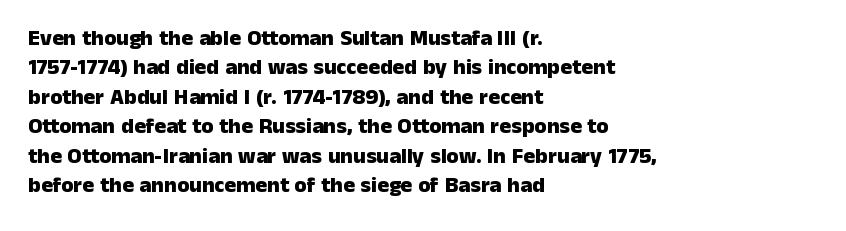
The image shows 22 px bold type, upright; set left-aligned, normal line spacing (1.34x), normal letter spacing, not underlined.
